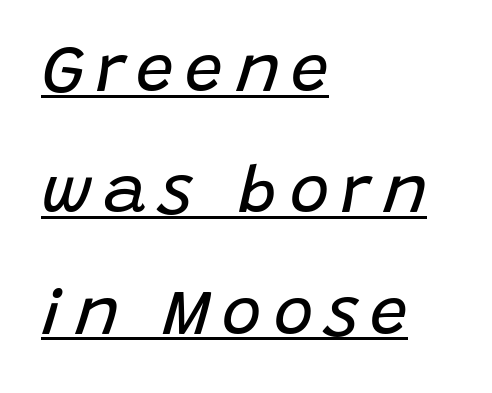
{"italic": "yes", "lean": "right", "slant_degrees": 15, "bold": "no", "weight": "regular", "width": "normal", "stroke_contrast": "low", "x_height": "large", "monospaced": "no", "underline": "yes", "align": "left", "line_spacing_ratio": 1.81, "glyph_px": 67}
